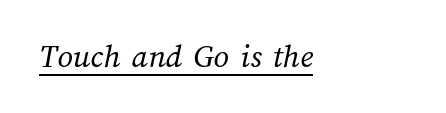
The sample's only ornament is a line tracing under the words. This sample uses plain, unmodified letter spacing. Left-aligned paragraph, ragged on the right. Spacing verdict: proportional, widths tailored to each character. Unbolded letterforms with no extra heft.
